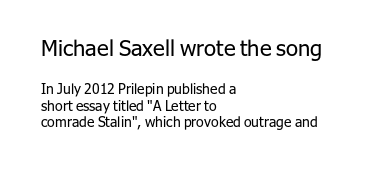
Q: Is the text bold? A: No.
Q: Is the text italic (slanted)? A: No, it is upright.
Q: Is the text underlined? A: No.
Q: How is the paragraph aligned? A: Left-aligned.
Q: Is the spacing between letters normal or unusually wide? A: Normal.
Q: Which block of text is set in a larger size, the first (top) or the second (bottom)? A: The first (top) one.
